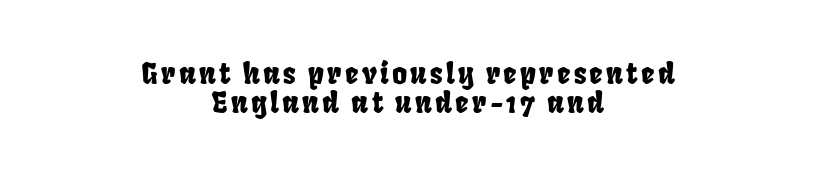
A centered setting, common on invitations and titles, is used for this passage. The passage shown is typeset with a sans-serif family. Words float on clear page, feet unadorned. Do the characters align in a grid? No, the font is proportional. Notice how descenders almost collide with the ascenders below — that's tight leading.
